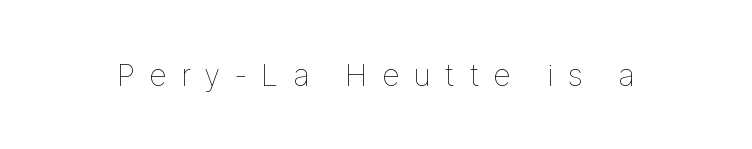
{"italic": "no", "bold": "no", "weight": "thin", "width": "normal", "stroke_contrast": "low", "x_height": "medium", "monospaced": "no", "underline": "no", "letter_spacing": "wide", "letter_spacing_em": 0.44, "glyph_px": 31}
